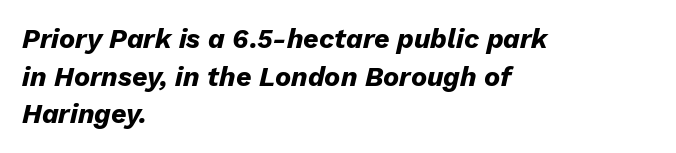
The image shows 27 px bold type, italic (leaning right); set left-aligned, normal line spacing (1.39x), normal letter spacing, not underlined.
